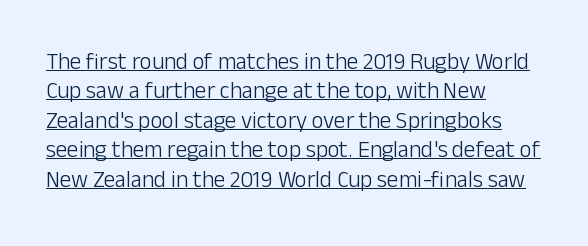
The image shows 23 px text type, upright; set left-aligned, normal line spacing (1.28x), normal letter spacing, underlined.
